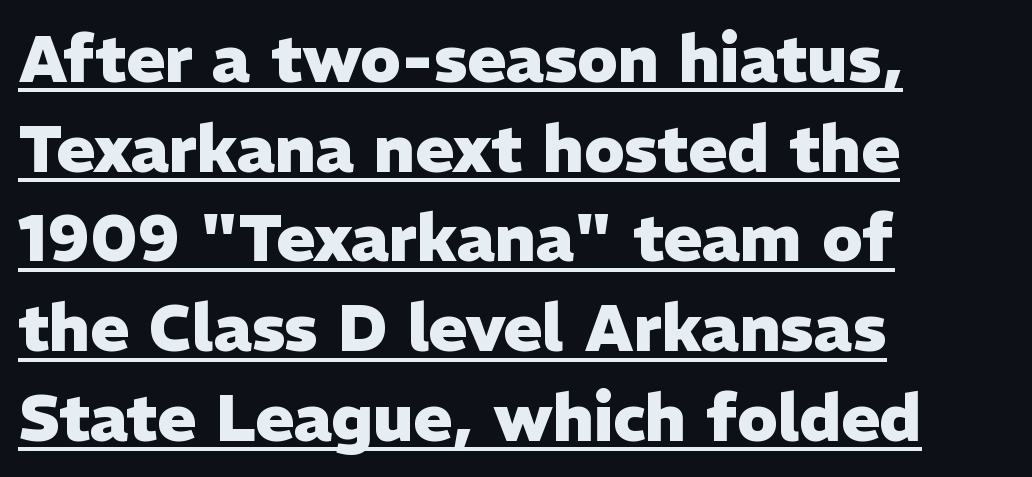
{"serif": "no", "italic": "no", "bold": "yes", "weight": "heavy", "width": "normal", "stroke_contrast": "low", "x_height": "medium", "monospaced": "no", "underline": "yes", "align": "left", "line_spacing": "normal", "line_spacing_ratio": 1.38, "letter_spacing": "normal", "letter_spacing_em": 0.0, "glyph_px": 65}
